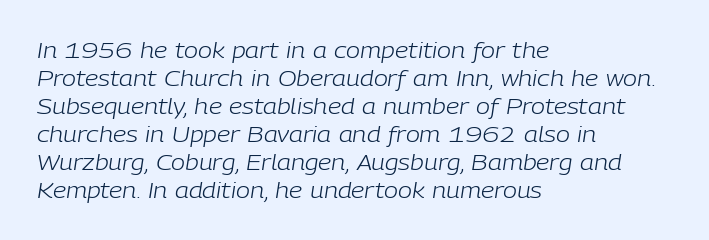
The rag falls on the right side of this text block. The strokes are not fattened; the text isn't bold. Rows of type keep a routine distance in the vertical direction. Letter spacing: default.
